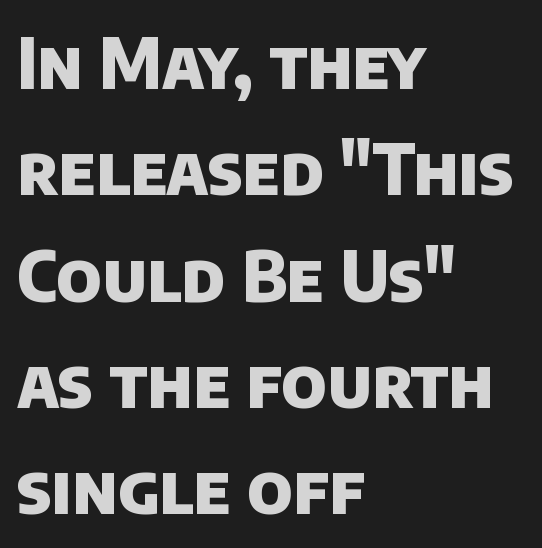
The image shows 69 px heavy sans-serif type; set left-aligned, normal line spacing (1.54x), normal letter spacing, not underlined; low stroke contrast and a large x-height.
